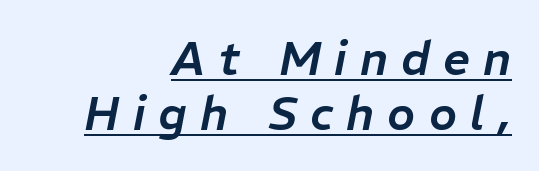
Glance below the letters and you will spot a drawn line. All the whitespace from short lines collects on the left. Between one letter and the next there's a generous, obvious gap. Varying glyph widths throughout — classic text-font behaviour. Would a proofreader flag this as italicized? Yes.
